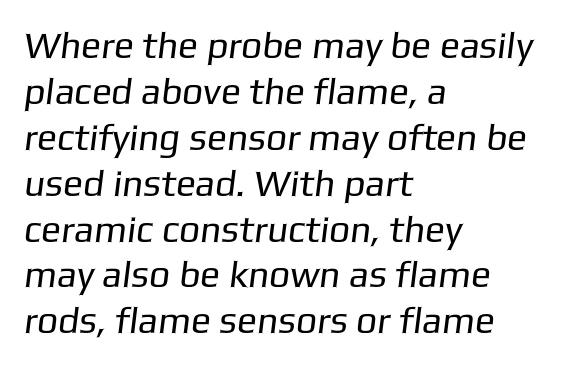
{"serif": "no", "bold": "no", "weight": "regular", "width": "normal", "stroke_contrast": "low", "x_height": "medium", "monospaced": "no", "underline": "no", "align": "left", "line_spacing_ratio": 1.24, "letter_spacing": "normal", "letter_spacing_em": 0.0, "glyph_px": 37}
